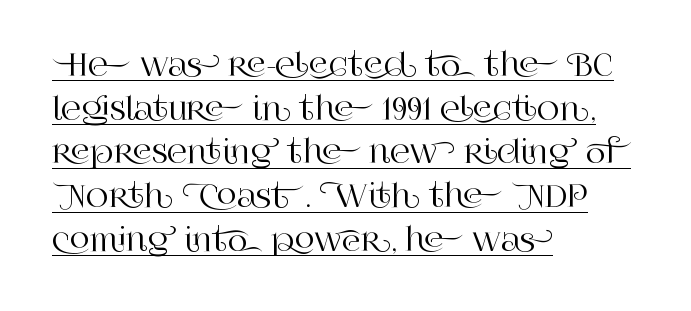
Q: Is the text italic (slanted)? A: No, it is upright.
Q: Is the typeface a serif or a sans-serif typeface? A: Serif.
Q: Is the text underlined? A: Yes.
Q: How is the paragraph aligned? A: Left-aligned.
Q: Is the spacing between letters normal or unusually wide? A: Normal.
Q: Is the spacing between lines tight, normal or loose? A: Normal.
Q: Width (condensed, normal, or wide)? A: Normal.
Q: Stroke contrast? A: High.
Q: x-height? A: Large.
Q: Monospaced? A: No.
